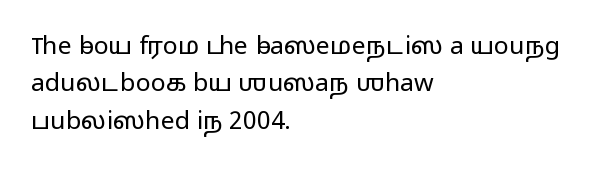
The image shows 25 px text type, upright; set left-aligned, normal line spacing (1.5x), normal letter spacing, not underlined.
